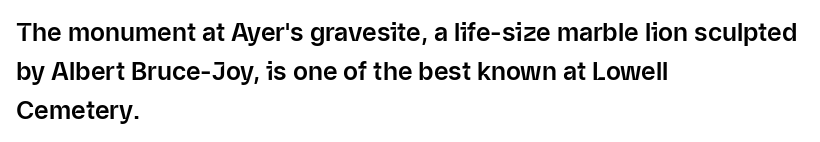
The horizontal fit of the characters is conventional and even. The passage shown stacks its lines at a standard gap. The letters stand straight up with perfectly vertical stems. Descender tails drop into unmarked territory. Is the block centered? No — it sits flush against the left margin.
